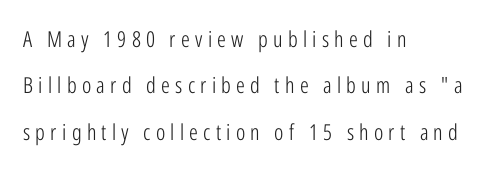
{"italic": "no", "bold": "no", "underline": "no", "align": "left", "line_spacing": "loose", "line_spacing_ratio": 2.11, "letter_spacing": "wide", "letter_spacing_em": 0.24, "glyph_px": 22}
